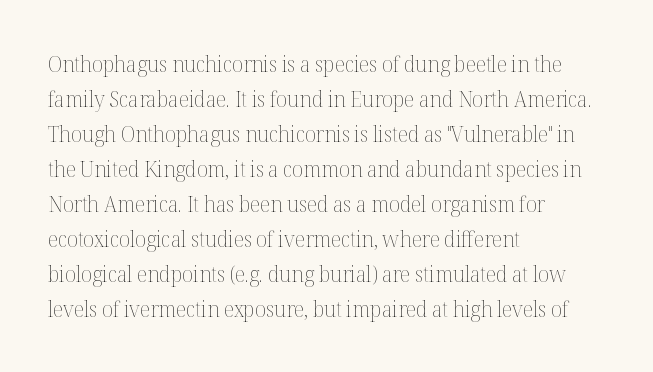
Q: Is the text bold? A: No.
Q: Is the text italic (slanted)? A: No, it is upright.
Q: Is the text underlined? A: No.
Q: How is the paragraph aligned? A: Left-aligned.
Q: Is the spacing between letters normal or unusually wide? A: Normal.
Q: Is the spacing between lines tight, normal or loose? A: Normal.
